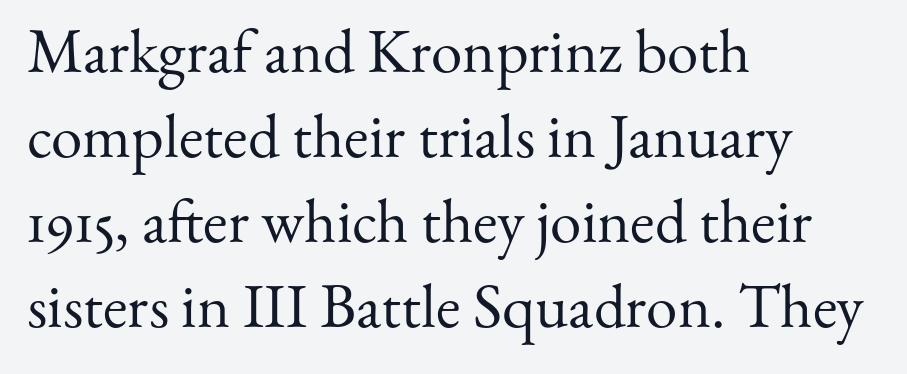
{"serif": "yes", "italic": "no", "bold": "no", "weight": "regular", "width": "normal", "stroke_contrast": "medium", "x_height": "small", "monospaced": "no", "underline": "no", "align": "left", "line_spacing": "normal", "line_spacing_ratio": 1.35, "letter_spacing": "normal", "letter_spacing_em": 0.0, "glyph_px": 63}
